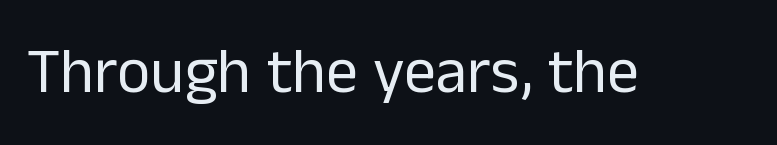
Q: Is the text bold? A: No.
Q: Is the text italic (slanted)? A: No, it is upright.
Q: Is the typeface a serif or a sans-serif typeface? A: Sans-serif.
Q: Is the text underlined? A: No.
Q: Is the spacing between letters normal or unusually wide? A: Normal.
Q: Width (condensed, normal, or wide)? A: Normal.
Q: Stroke contrast? A: Low.
Q: x-height? A: Medium.
Q: Monospaced? A: No.
